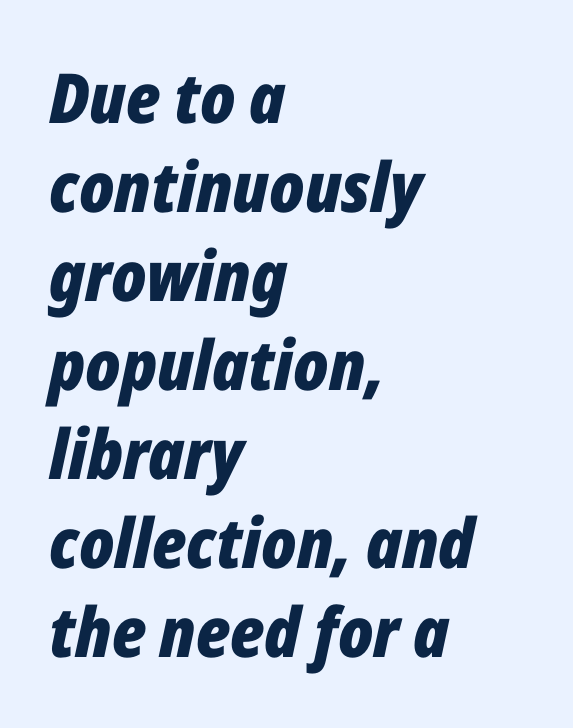
Nobody touched the tracking dial on this one. Just letters on the line, the space beneath them empty. Each new line begins a customary step beneath the previous one. I'd describe the lettering as bold — thick and assertive. Note the varied advance widths — an 'i' is clearly narrower than an 'm'. The passage is arranged the way most books set body copy — flush left.
